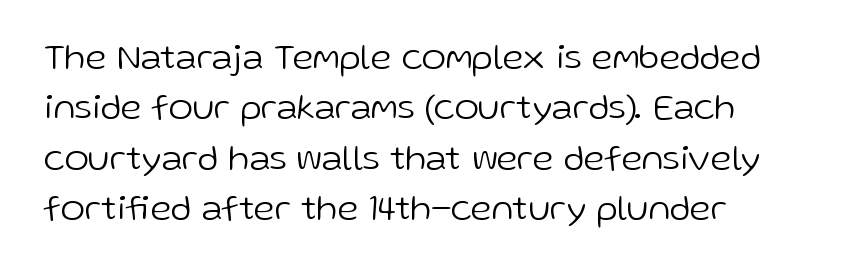
{"serif": "no", "italic": "no", "bold": "no", "weight": "light", "width": "normal", "stroke_contrast": "low", "x_height": "medium", "monospaced": "no", "underline": "no", "line_spacing": "normal", "line_spacing_ratio": 1.36, "letter_spacing": "normal", "letter_spacing_em": 0.0, "glyph_px": 37}
